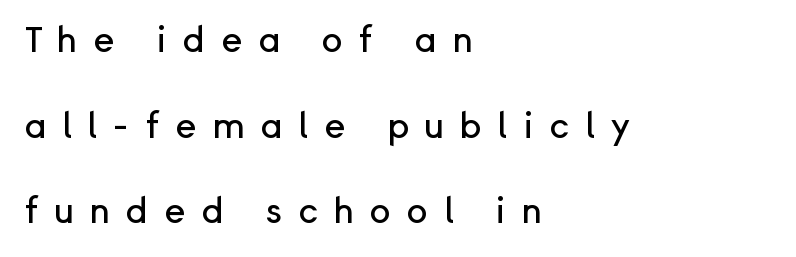
Q: Is the text italic (slanted)? A: No, it is upright.
Q: Is the typeface a serif or a sans-serif typeface? A: Sans-serif.
Q: Is the text underlined? A: No.
Q: How is the paragraph aligned? A: Left-aligned.
Q: Is the spacing between letters normal or unusually wide? A: Unusually wide.
Q: Is the spacing between lines tight, normal or loose? A: Loose.
Q: Width (condensed, normal, or wide)? A: Normal.
Q: Stroke contrast? A: Low.
Q: x-height? A: Medium.
Q: Monospaced? A: No.
